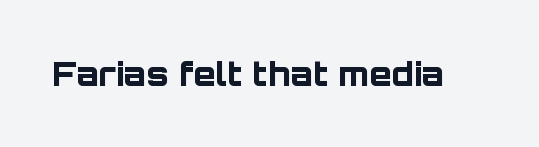
{"serif": "no", "italic": "no", "bold": "yes", "weight": "bold", "width": "normal", "stroke_contrast": "low", "x_height": "large", "monospaced": "no", "underline": "no", "letter_spacing": "normal", "letter_spacing_em": 0.0, "glyph_px": 33}
